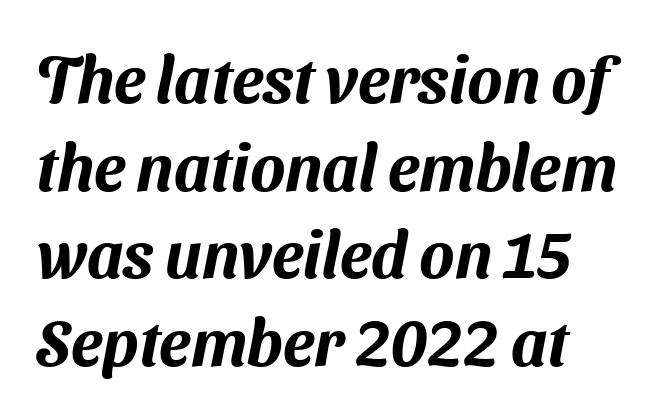
Serifs: no, the terminals of the letterforms are clean. Summary of vertical rhythm: regular, with standard interline spacing. These lines are rendered in a variable-pitch font. In CSS terms this would be text-align: left. The gaps between neighbouring characters are ordinary and unremarkable. The foot of each line stays bare and open.
